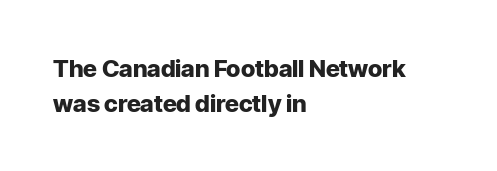
The image shows 24 px bold type, upright; set left-aligned, normal line spacing (1.45x), normal letter spacing, not underlined.
